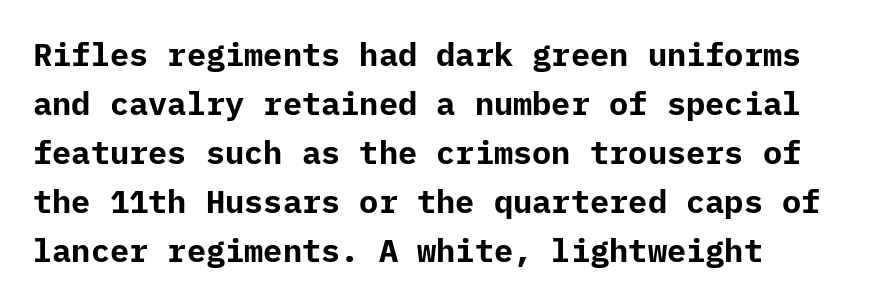
Q: Is the text bold? A: Yes.
Q: Is the text italic (slanted)? A: No, it is upright.
Q: Is the typeface a serif or a sans-serif typeface? A: Sans-serif.
Q: Is the text underlined? A: No.
Q: Is the spacing between letters normal or unusually wide? A: Normal.
Q: Is the spacing between lines tight, normal or loose? A: Normal.
Q: Width (condensed, normal, or wide)? A: Normal.
Q: Stroke contrast? A: Low.
Q: x-height? A: Medium.
